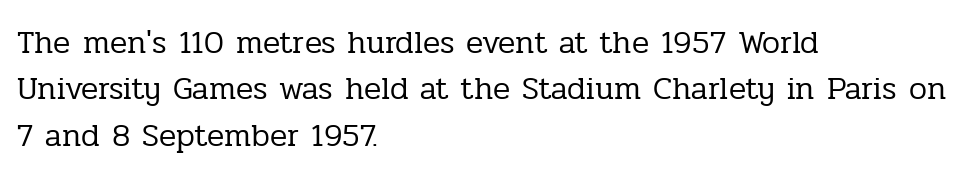
The image shows 32 px regular-weight serif type, upright; set left-aligned, normal line spacing (1.45x), normal letter spacing, not underlined; low stroke contrast and a medium x-height.
